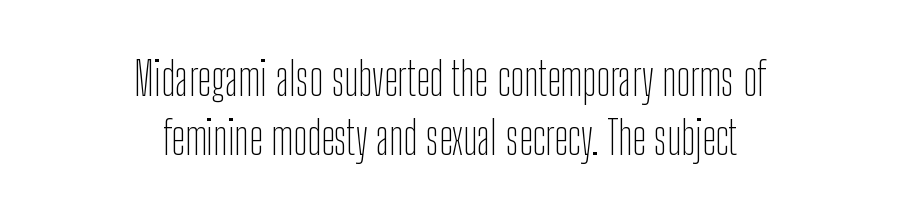
If you drew a line through each stem, it would be perfectly vertical. Font category for this specimen: sans-serif. Check the space under the baseline: it is left empty. Evenly set lines give the paragraph a standard silhouette.
